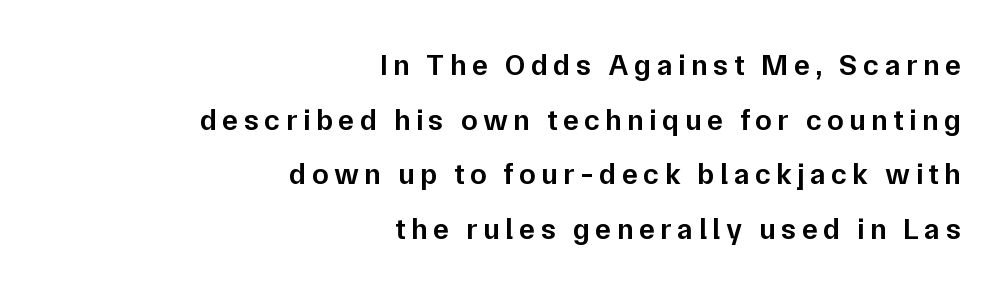
{"serif": "no", "italic": "no", "bold": "semi", "weight": "semibold", "width": "normal", "stroke_contrast": "low", "x_height": "medium", "monospaced": "no", "underline": "no", "align": "right", "line_spacing_ratio": 1.82, "glyph_px": 30}
